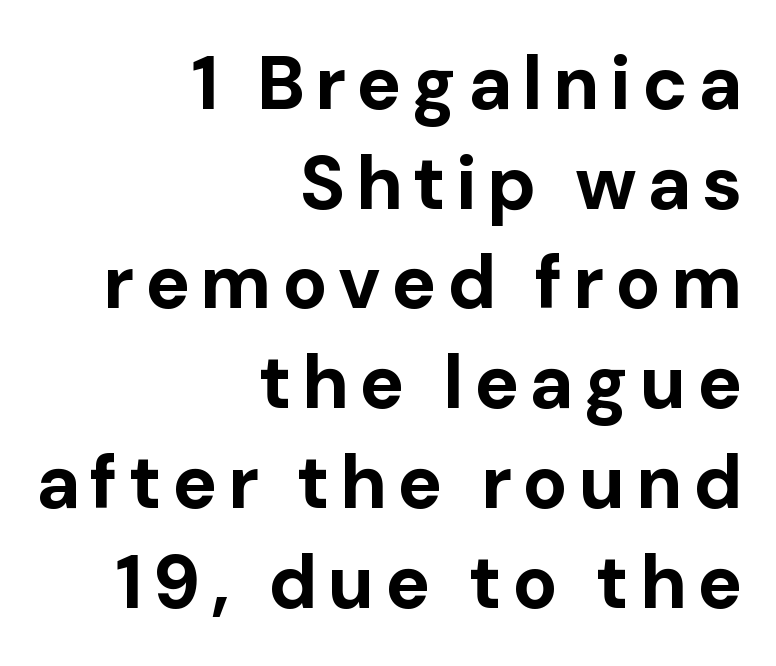
{"serif": "no", "italic": "no", "bold": "yes", "weight": "bold", "width": "normal", "stroke_contrast": "low", "x_height": "medium", "monospaced": "no", "underline": "no", "align": "right", "line_spacing": "normal", "line_spacing_ratio": 1.33, "glyph_px": 75}
